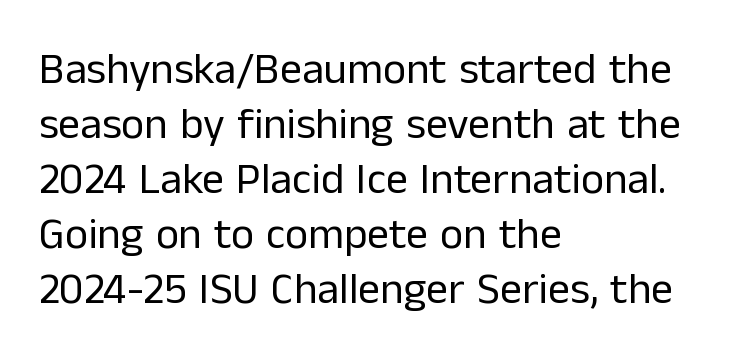
{"serif": "no", "italic": "no", "bold": "no", "weight": "regular", "width": "normal", "stroke_contrast": "low", "x_height": "medium", "monospaced": "no", "underline": "no", "align": "left", "line_spacing": "normal", "line_spacing_ratio": 1.25, "letter_spacing": "normal", "letter_spacing_em": 0.0, "glyph_px": 44}
